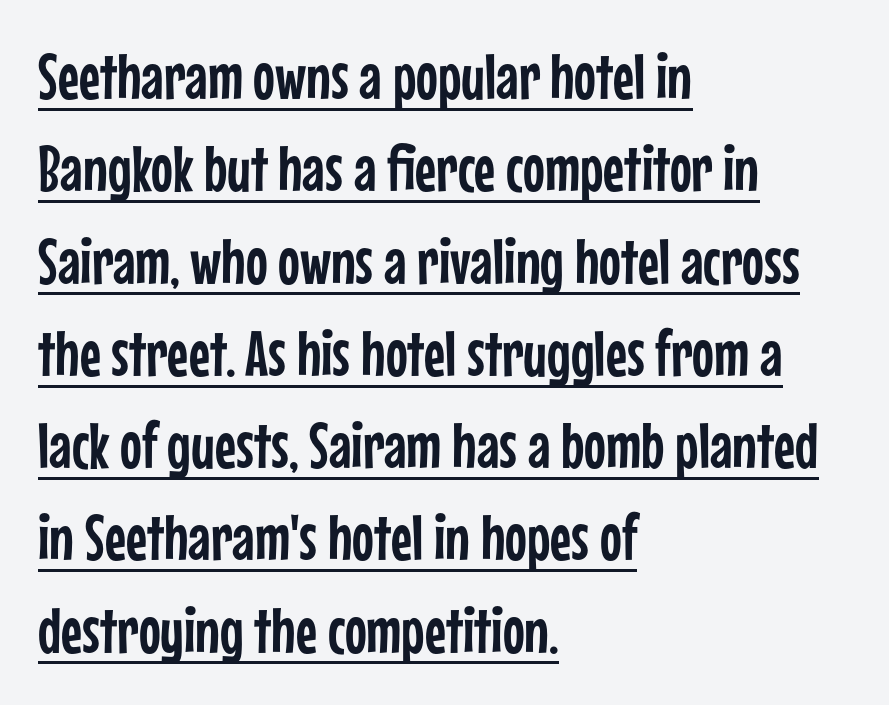
The image shows 65 px condensed sans-serif type, upright; set left-aligned, normal line spacing (1.42x), normal letter spacing, underlined; low stroke contrast and a medium x-height.
